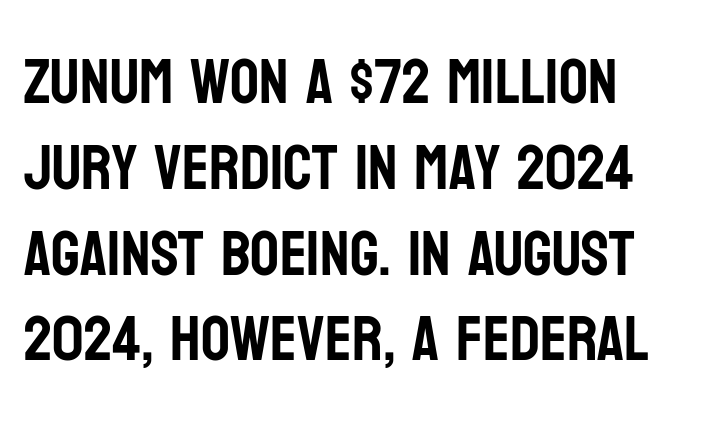
Q: Is the text italic (slanted)? A: No, it is upright.
Q: Is the typeface a serif or a sans-serif typeface? A: Sans-serif.
Q: Is the text underlined? A: No.
Q: How is the paragraph aligned? A: Left-aligned.
Q: Is the spacing between letters normal or unusually wide? A: Normal.
Q: Is the spacing between lines tight, normal or loose? A: Normal.
Q: Width (condensed, normal, or wide)? A: Condensed.
Q: Stroke contrast? A: Low.
Q: x-height? A: Large.
Q: Monospaced? A: No.
